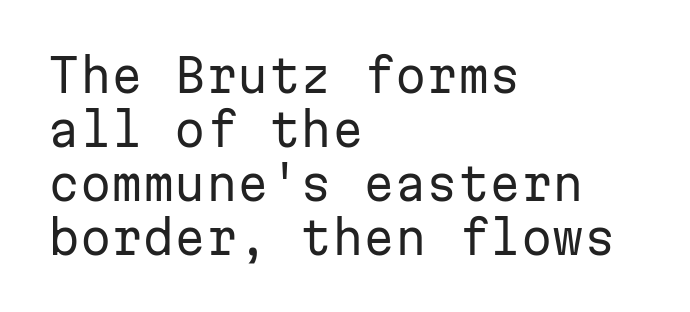
{"serif": "no", "italic": "no", "bold": "no", "weight": "regular", "width": "normal", "stroke_contrast": "low", "x_height": "medium", "monospaced": "yes", "underline": "no", "align": "left", "line_spacing_ratio": 1.2, "letter_spacing": "normal", "letter_spacing_em": 0.0, "glyph_px": 45}
